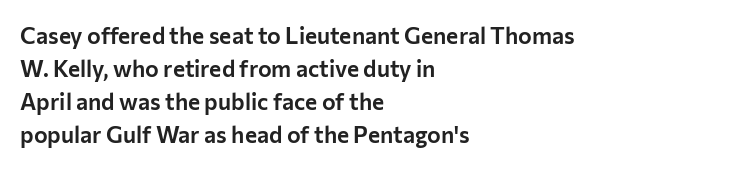
The block of text has a typical density, with ordinary space between rows. Tracking here is standard; glyphs follow each other at the usual distance. The strip under each line holds only bare page. The lettering holds an erect, upright posture throughout. Teacher's note: observe the even left margin — that is flush-left alignment.
